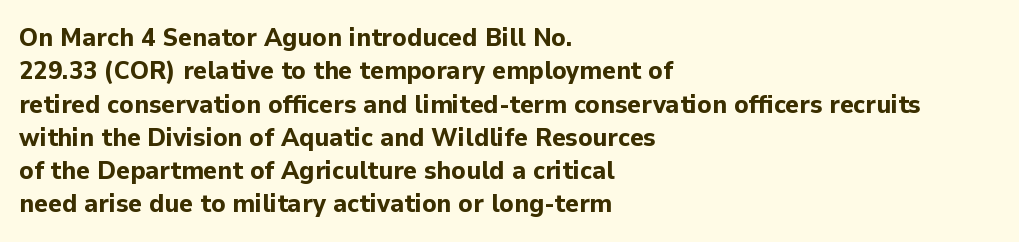
Q: Is the text bold? A: Yes.
Q: Is the text italic (slanted)? A: No, it is upright.
Q: Is the text underlined? A: No.
Q: How is the paragraph aligned? A: Left-aligned.
Q: Is the spacing between letters normal or unusually wide? A: Normal.
Q: Is the spacing between lines tight, normal or loose? A: Normal.
